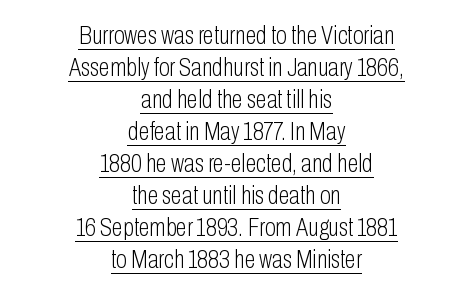
Q: Is the text bold? A: No.
Q: Is the text italic (slanted)? A: No, it is upright.
Q: Is the text underlined? A: Yes.
Q: How is the paragraph aligned? A: Centered.
Q: Is the spacing between letters normal or unusually wide? A: Normal.
Q: Is the spacing between lines tight, normal or loose? A: Normal.
